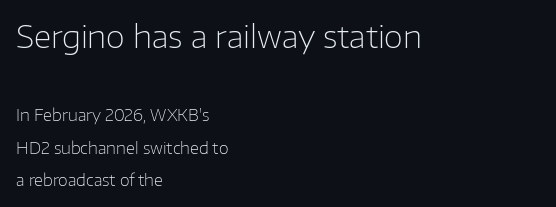
{"serif": "no", "italic": "no", "bold": "no", "weight": "light", "width": "normal", "stroke_contrast": "low", "x_height": "medium", "monospaced": "no", "underline": "no", "align": "left", "line_spacing": "loose", "line_spacing_ratio": 2.04, "letter_spacing": "normal", "letter_spacing_em": 0.0, "larger_block": "first", "size_ratio": 1.94, "glyph_px": 31}
